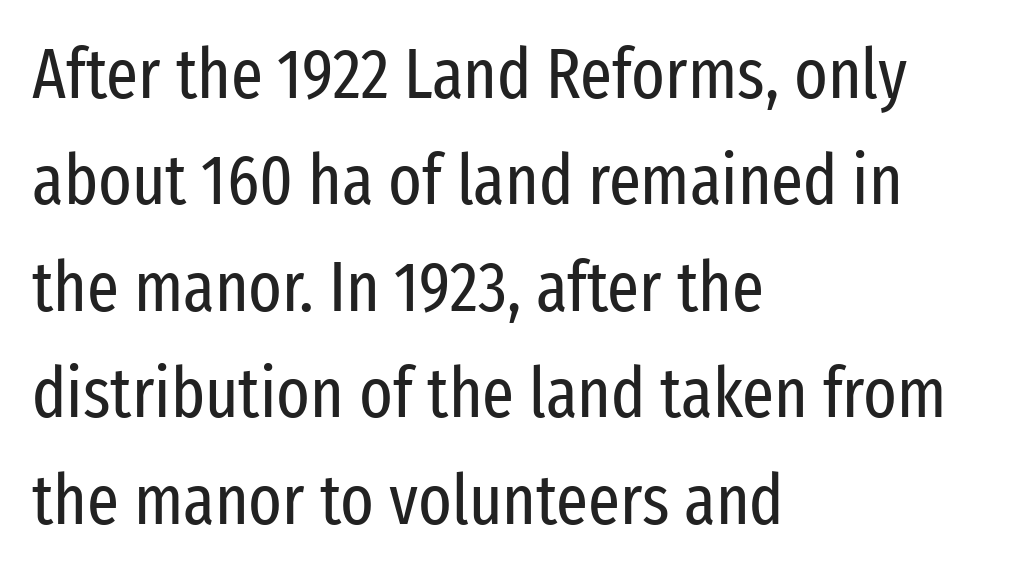
{"serif": "no", "italic": "no", "bold": "no", "weight": "regular", "width": "condensed", "stroke_contrast": "low", "x_height": "medium", "monospaced": "no", "underline": "no", "align": "left", "line_spacing": "normal", "line_spacing_ratio": 1.52, "letter_spacing": "normal", "letter_spacing_em": 0.0, "glyph_px": 70}
